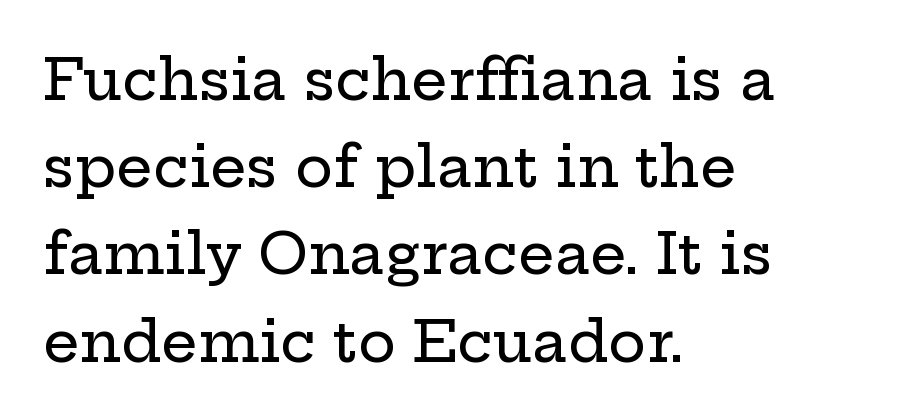
The image shows 57 px wide serif type, upright; set left-aligned, normal line spacing (1.53x), normal letter spacing, not underlined; low stroke contrast and a medium x-height.
